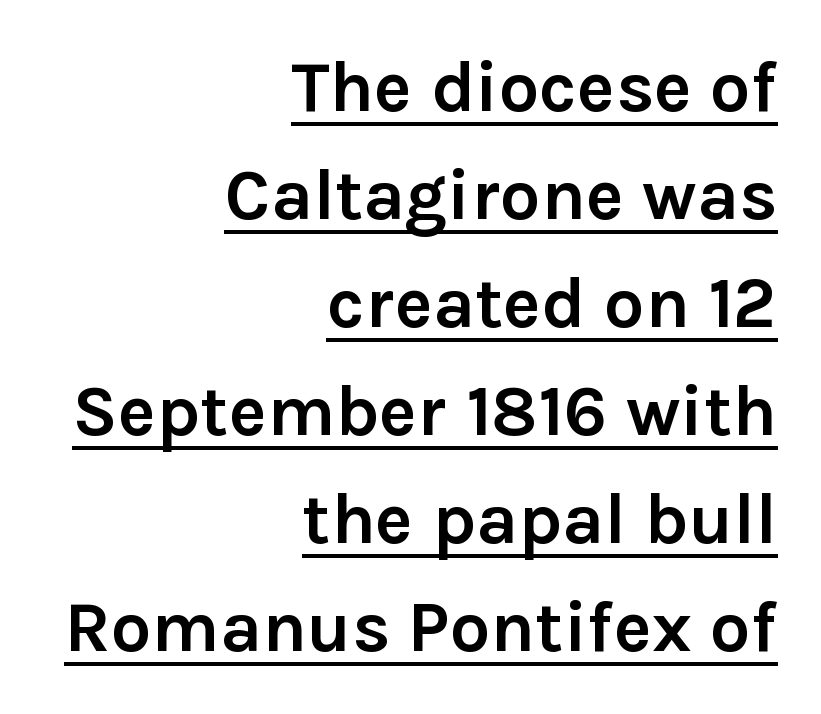
The gaps between neighbouring characters are ordinary and unremarkable. Check the space under the baseline: a stroke is drawn there. The lines in this sample share a right terminus and differ only in where they begin. Notice how descenders clear the ascenders below comfortably — that's standard leading. Varying glyph widths throughout — classic text-font behaviour.
